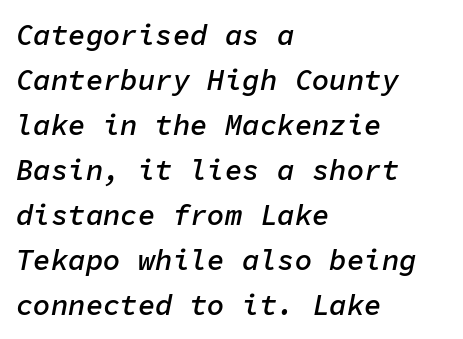
{"italic": "yes", "lean": "right", "slant_degrees": 11, "bold": "semi", "weight": "semibold", "width": "normal", "stroke_contrast": "low", "x_height": "medium", "monospaced": "yes", "underline": "no", "align": "left", "line_spacing": "normal", "line_spacing_ratio": 1.55, "letter_spacing": "normal", "letter_spacing_em": 0.0, "glyph_px": 29}
